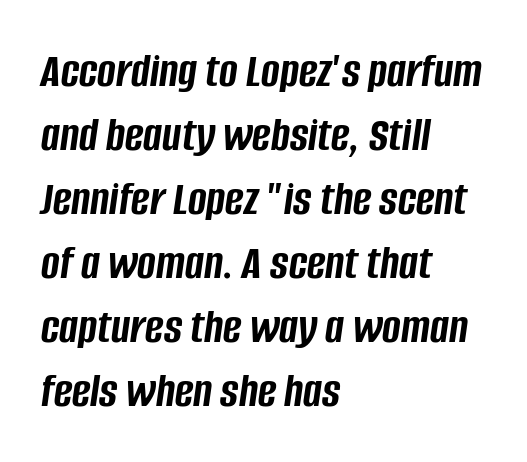
Every letter is thick-stroked: bold, no question. Normally led — the rows are evenly, conventionally spaced. Unmarked baselines from the first word to the last. Nobody touched the tracking dial on this one. The face used here has a pronounced slope to its letters.
